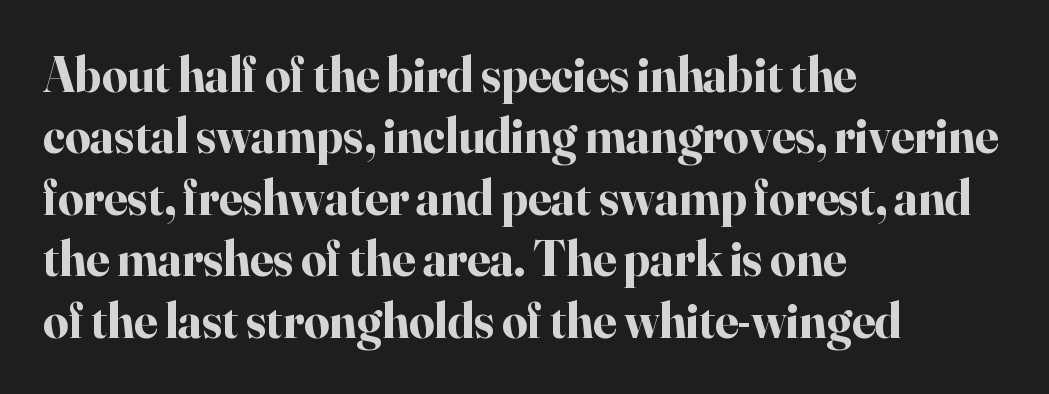
Q: Is the text bold? A: Yes.
Q: Is the text italic (slanted)? A: No, it is upright.
Q: Is the typeface a serif or a sans-serif typeface? A: Serif.
Q: Is the text underlined? A: No.
Q: How is the paragraph aligned? A: Left-aligned.
Q: Is the spacing between letters normal or unusually wide? A: Normal.
Q: Width (condensed, normal, or wide)? A: Normal.
Q: Stroke contrast? A: High.
Q: x-height? A: Small.
Q: Monospaced? A: No.
